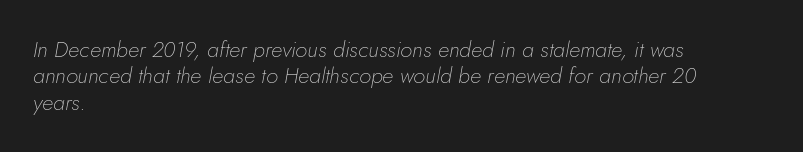
Q: Is the text bold? A: No.
Q: Is the text italic (slanted)? A: Yes, it leans right by about 5 degrees.
Q: Is the text underlined? A: No.
Q: How is the paragraph aligned? A: Left-aligned.
Q: Is the spacing between letters normal or unusually wide? A: Normal.
